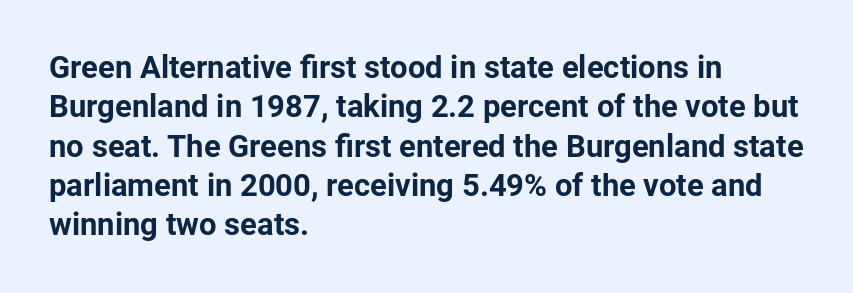
Q: Is the text bold? A: Yes.
Q: Is the text italic (slanted)? A: No, it is upright.
Q: Is the typeface a serif or a sans-serif typeface? A: Sans-serif.
Q: Is the text underlined? A: No.
Q: How is the paragraph aligned? A: Left-aligned.
Q: Is the spacing between letters normal or unusually wide? A: Normal.
Q: Is the spacing between lines tight, normal or loose? A: Normal.
Q: Width (condensed, normal, or wide)? A: Normal.
Q: Stroke contrast? A: Low.
Q: x-height? A: Medium.
Q: Monospaced? A: No.
